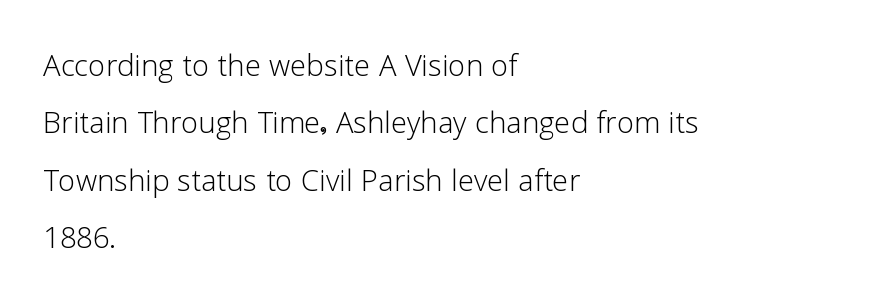
The image shows 39 px light sans-serif type, upright; set left-aligned, normal line spacing (1.47x), normal letter spacing, not underlined; low stroke contrast and a medium x-height.
